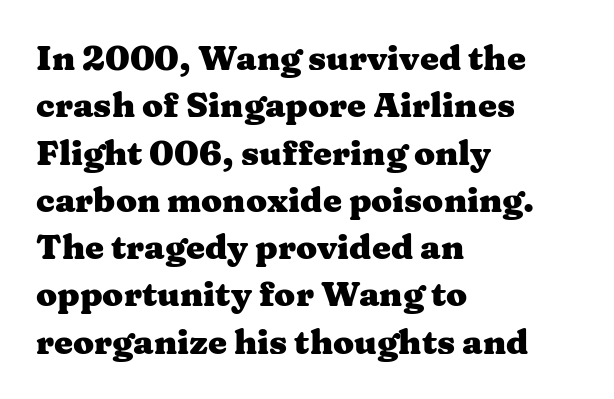
The image shows 34 px heavy, wide serif type, upright; set left-aligned, normal line spacing (1.39x), normal letter spacing, not underlined; medium stroke contrast and a medium x-height.
